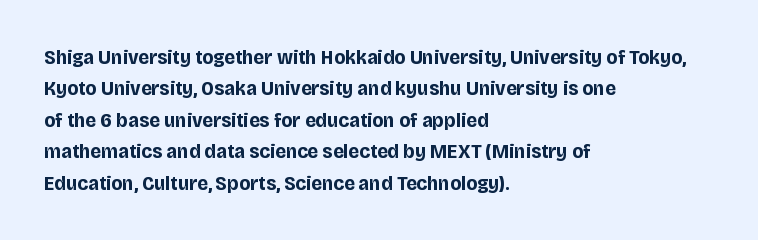
Set as a true bold cut, around the 700 mark. You can tell it's not italic because the verticals are truly vertical. Horizontally, the lines are justified to the leading edge only. Evenly set lines give the paragraph a standard silhouette. Just letters on the line, the space beneath them empty. Compared with typical body copy, the letter spacing here is the same.
